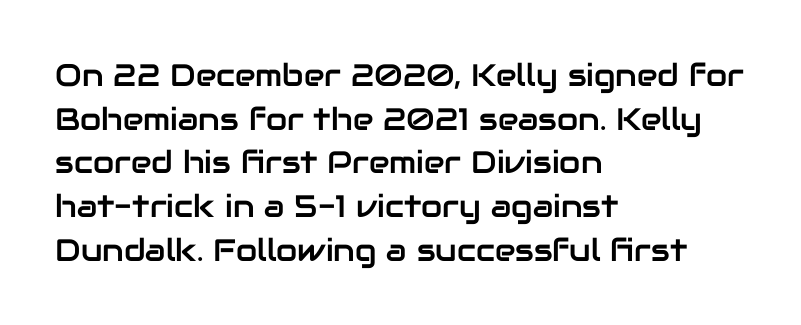
{"serif": "no", "italic": "no", "width": "normal", "stroke_contrast": "low", "x_height": "medium", "monospaced": "no", "underline": "no", "align": "left", "line_spacing": "normal", "line_spacing_ratio": 1.41, "letter_spacing": "normal", "letter_spacing_em": 0.0, "glyph_px": 31}
